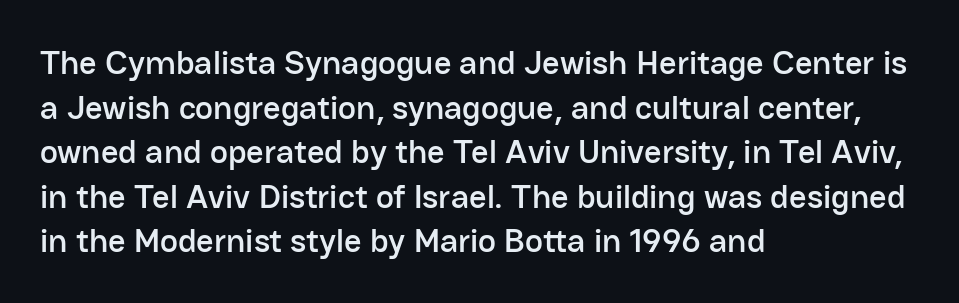
The passage shown is typeset with a sans-serif family. Character widths vary here, with narrow letters taking less room than wide ones. Vertically, the passage feels balanced, rows spaced as you'd expect. Between one letter and the next there's only the usual sliver of space. These lines stack with their left ends in a neat column. In terms of posture, this sample is upright.
